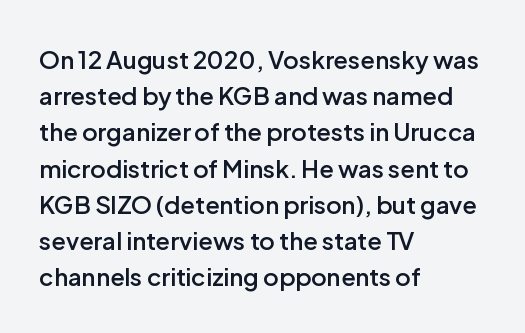
Q: Is the text bold? A: Semi-bold.
Q: Is the text italic (slanted)? A: No, it is upright.
Q: Is the text underlined? A: No.
Q: How is the paragraph aligned? A: Left-aligned.
Q: Is the spacing between letters normal or unusually wide? A: Normal.
Q: Is the spacing between lines tight, normal or loose? A: Normal.
